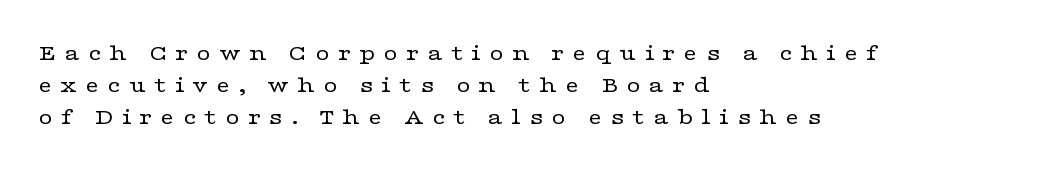
{"italic": "no", "bold": "no", "underline": "no", "align": "left", "line_spacing": "normal", "line_spacing_ratio": 1.33, "letter_spacing": "wide", "letter_spacing_em": 0.33, "glyph_px": 24}
